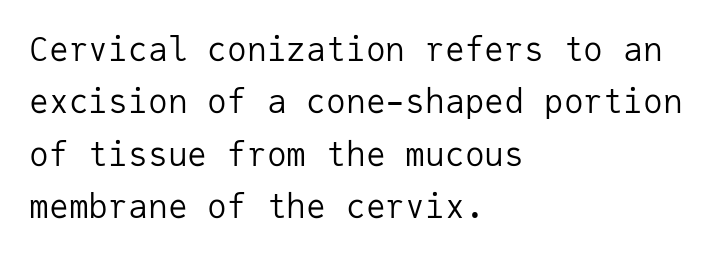
{"serif": "no", "italic": "no", "bold": "no", "weight": "regular", "width": "normal", "stroke_contrast": "low", "x_height": "medium", "monospaced": "yes", "underline": "no", "align": "left", "line_spacing": "normal", "line_spacing_ratio": 1.59, "letter_spacing": "normal", "letter_spacing_em": 0.0, "glyph_px": 33}
